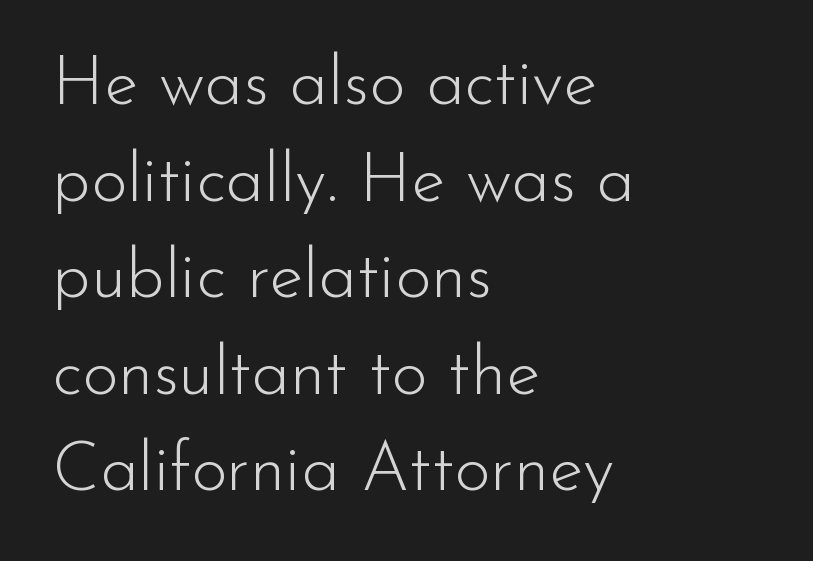
Q: Is the text bold? A: No.
Q: Is the text italic (slanted)? A: No, it is upright.
Q: Is the typeface a serif or a sans-serif typeface? A: Sans-serif.
Q: Is the text underlined? A: No.
Q: How is the paragraph aligned? A: Left-aligned.
Q: Is the spacing between letters normal or unusually wide? A: Normal.
Q: Is the spacing between lines tight, normal or loose? A: Normal.
Q: Width (condensed, normal, or wide)? A: Normal.
Q: Stroke contrast? A: Low.
Q: x-height? A: Small.
Q: Monospaced? A: No.
